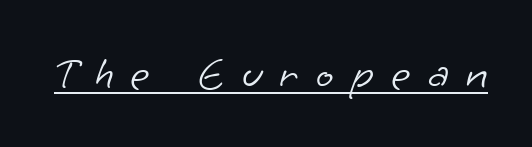
{"serif": "no", "bold": "no", "weight": "light", "width": "normal", "stroke_contrast": "low", "x_height": "small", "monospaced": "no", "underline": "yes", "letter_spacing": "wide", "letter_spacing_em": 0.38, "glyph_px": 46}
